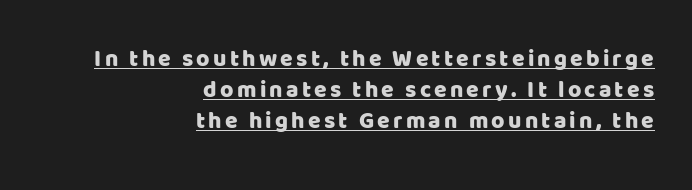
{"italic": "no", "underline": "yes", "align": "right", "line_spacing": "normal", "line_spacing_ratio": 1.34, "glyph_px": 23}
